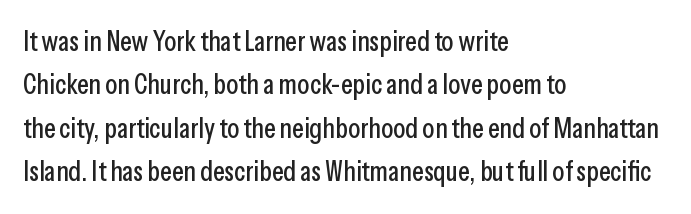
The image shows 28 px condensed sans-serif type, upright; set left-aligned, normal line spacing (1.55x), normal letter spacing, not underlined; low stroke contrast and a medium x-height.
